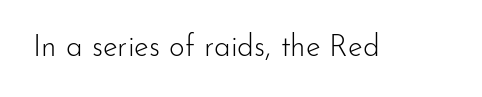
{"serif": "no", "italic": "no", "bold": "no", "weight": "light", "width": "normal", "stroke_contrast": "low", "x_height": "small", "monospaced": "no", "underline": "no", "letter_spacing": "normal", "letter_spacing_em": 0.0, "glyph_px": 30}
